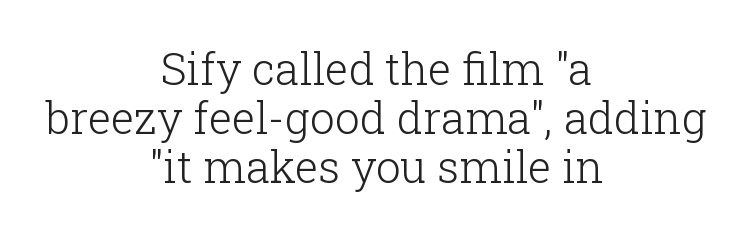
The image shows 44 px light serif type, upright; set centered, tight line spacing (1.11x), normal letter spacing, not underlined; low stroke contrast and a medium x-height.
